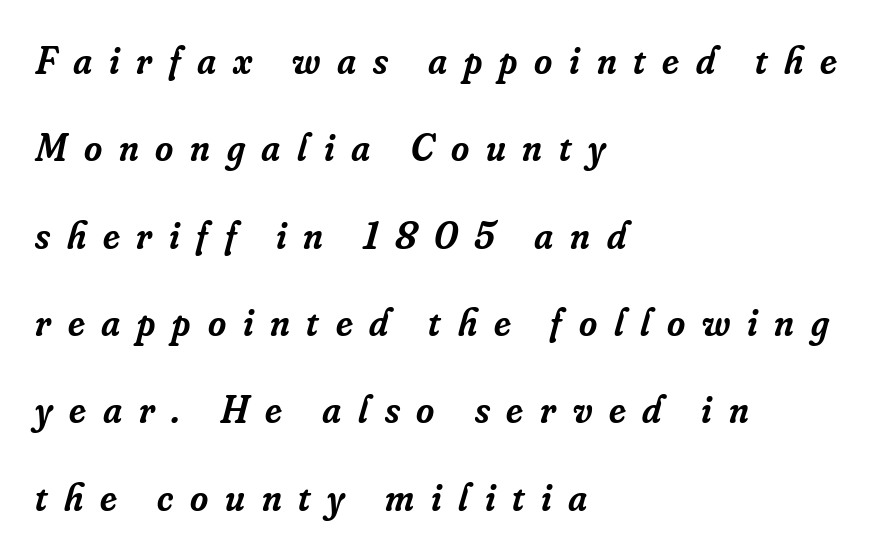
The image shows 39 px semibold serif type, italic (leaning right); set left-aligned, loose line spacing (2.24x), unusually wide letter spacing (+0.43 em), not underlined; low stroke contrast and a small x-height.
